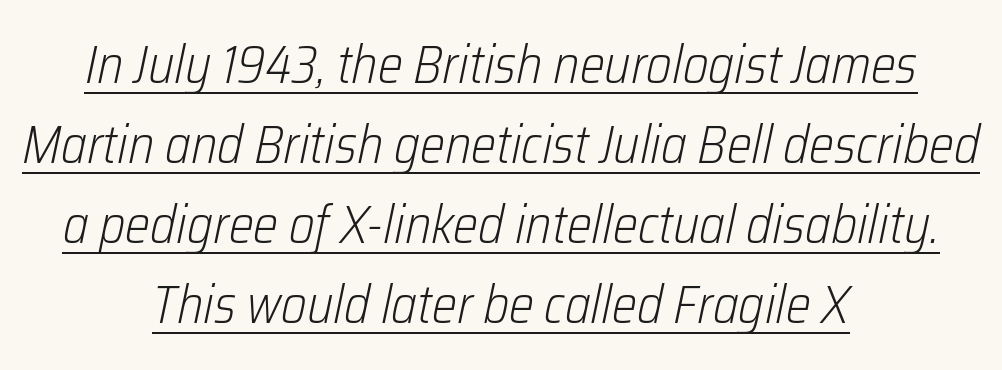
{"italic": "yes", "lean": "right", "slant_degrees": 12, "bold": "no", "weight": "light", "width": "condensed", "stroke_contrast": "low", "x_height": "medium", "monospaced": "no", "underline": "yes", "align": "center", "line_spacing": "normal", "line_spacing_ratio": 1.51, "letter_spacing": "normal", "letter_spacing_em": 0.0, "glyph_px": 53}
